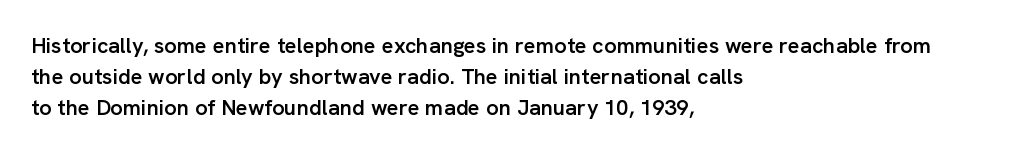
This is moderately heavy type, rendered in semibold. No extra tracking has been applied to these lines. Alignment: flush left. Leading matches the norm, producing a regular column.
